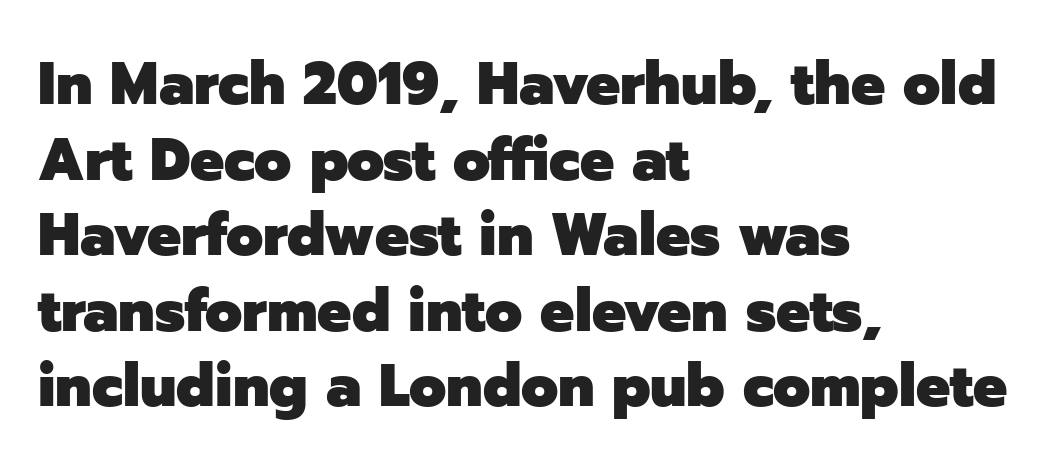
Q: Is the text bold? A: Yes.
Q: Is the text italic (slanted)? A: No, it is upright.
Q: Is the typeface a serif or a sans-serif typeface? A: Sans-serif.
Q: Is the text underlined? A: No.
Q: How is the paragraph aligned? A: Left-aligned.
Q: Is the spacing between letters normal or unusually wide? A: Normal.
Q: Is the spacing between lines tight, normal or loose? A: Normal.
Q: Width (condensed, normal, or wide)? A: Normal.
Q: Stroke contrast? A: Low.
Q: x-height? A: Medium.
Q: Monospaced? A: No.
